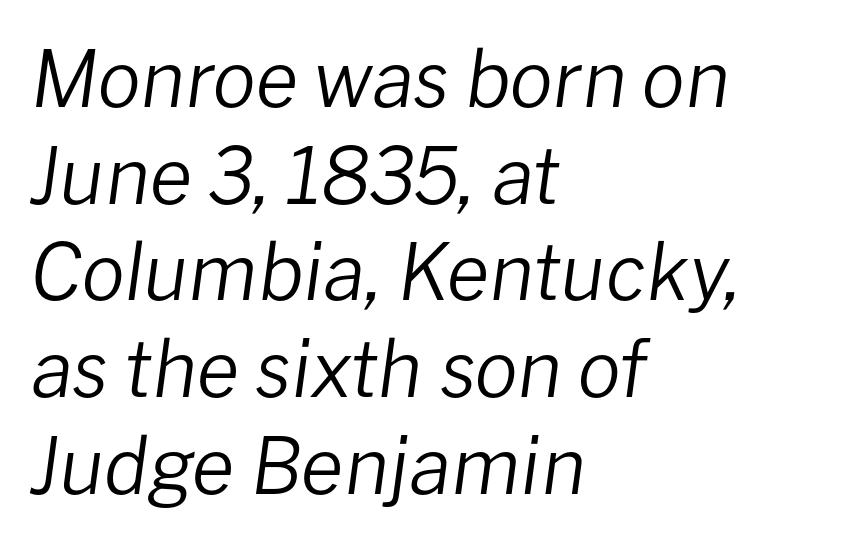
There is no visible air inserted between adjacent glyphs. The passage shown leans; its letterforms are oblique. Horizontal alignment here is leftward, the default for most running prose. Think of a printed novel: that variable character pitch is what you see here. Quick note: underline off.
